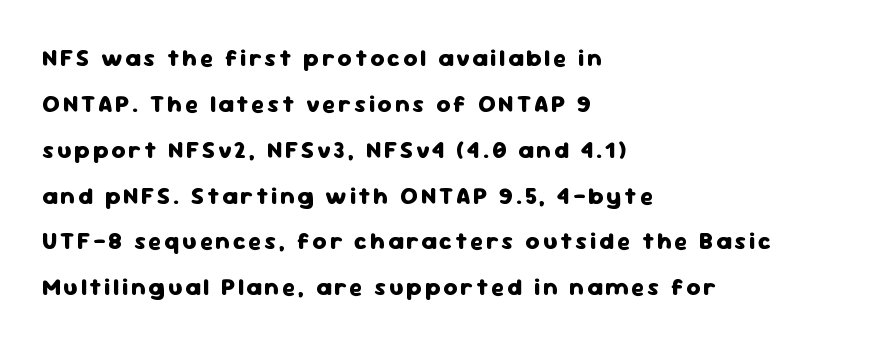
The image shows 24 px bold type, upright; set left-aligned, loose line spacing (1.91x), not underlined.
